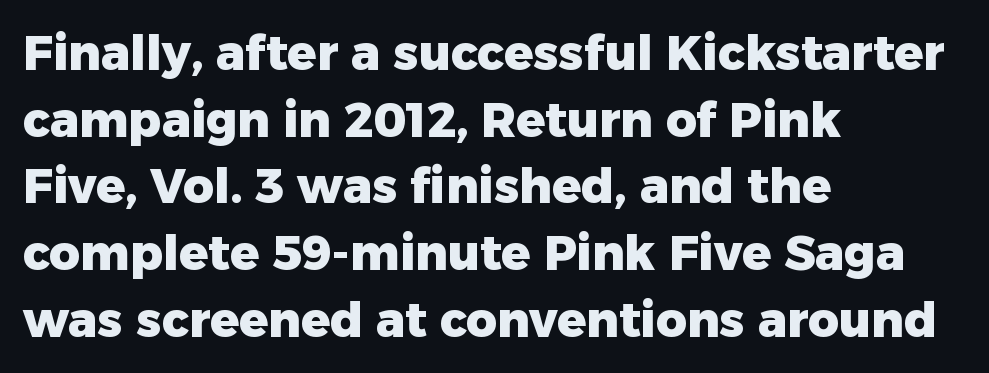
Q: Is the text bold? A: Yes.
Q: Is the text italic (slanted)? A: No, it is upright.
Q: Is the typeface a serif or a sans-serif typeface? A: Sans-serif.
Q: Is the text underlined? A: No.
Q: How is the paragraph aligned? A: Left-aligned.
Q: Is the spacing between letters normal or unusually wide? A: Normal.
Q: Is the spacing between lines tight, normal or loose? A: Normal.
Q: Width (condensed, normal, or wide)? A: Normal.
Q: Stroke contrast? A: Low.
Q: x-height? A: Medium.
Q: Monospaced? A: No.
